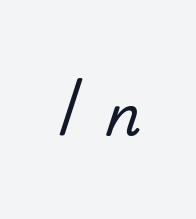
The face used here is a sans, in the tradition of grotesques and geometrics. The space beneath each line is pristine and unruled. Is the stroke heavy? The answer is a plain regular-or-lighter. A typesetter would call this heavily tracked-out type. Character widths vary here, with narrow letters taking less room than wide ones.
